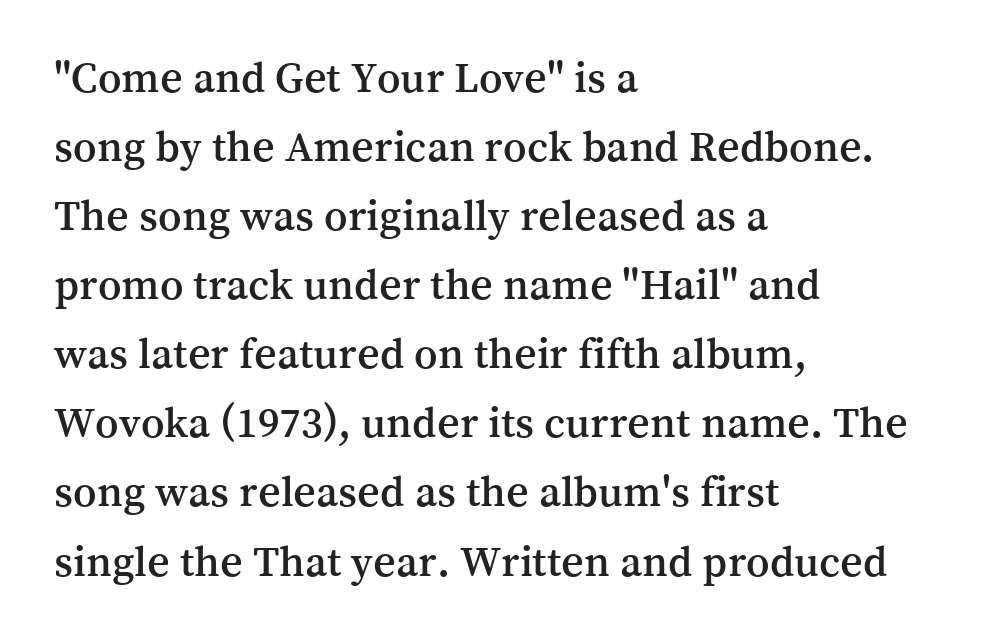
{"serif": "yes", "italic": "no", "width": "normal", "stroke_contrast": "medium", "x_height": "medium", "monospaced": "no", "underline": "no", "align": "left", "line_spacing": "normal", "line_spacing_ratio": 1.57, "letter_spacing": "normal", "letter_spacing_em": 0.0, "glyph_px": 44}
